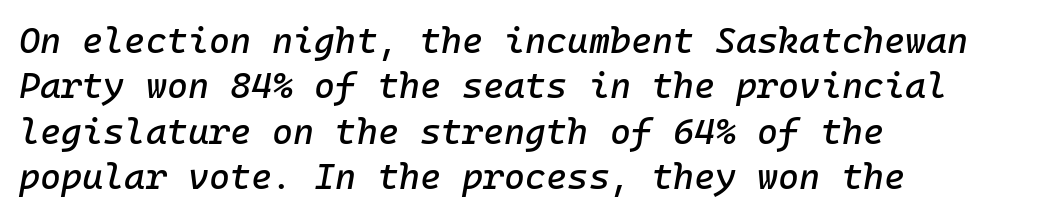
The lines in this sample share a left origin and differ only in where they stop. Glyph-to-glyph distance matches everyday printed text. This rendering features lettering with no underline. The lines sit at an ordinary, default distance from one another.
